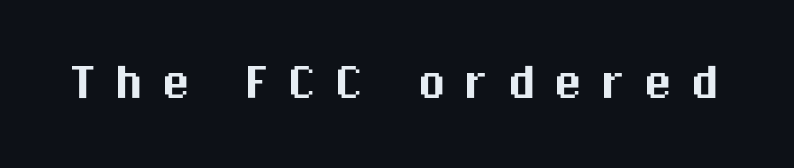
Q: Is the text italic (slanted)? A: No, it is upright.
Q: Is the typeface a serif or a sans-serif typeface? A: Sans-serif.
Q: Is the text underlined? A: No.
Q: Is the spacing between letters normal or unusually wide? A: Unusually wide.
Q: Width (condensed, normal, or wide)? A: Normal.
Q: Stroke contrast? A: Medium.
Q: x-height? A: Medium.
Q: Monospaced? A: No.
